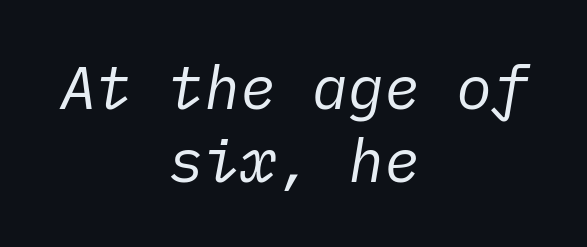
{"italic": "yes", "lean": "right", "slant_degrees": 10, "bold": "no", "weight": "regular", "width": "normal", "stroke_contrast": "low", "x_height": "medium", "underline": "no", "align": "center", "line_spacing_ratio": 1.22, "letter_spacing": "normal", "letter_spacing_em": 0.0, "glyph_px": 60}
